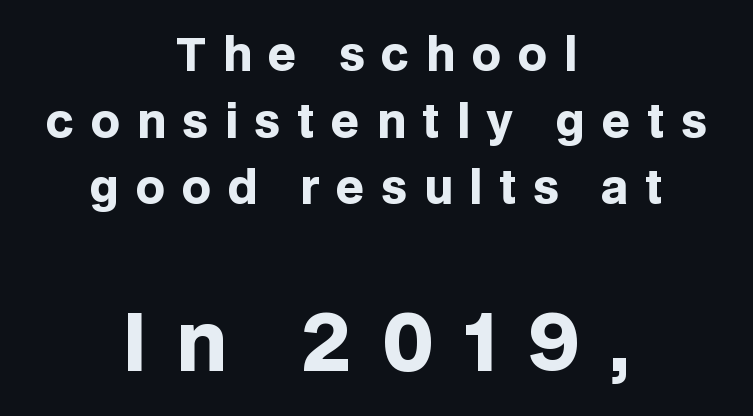
In this sample the second text group is rendered at the bigger scale. The letters stand upright; this is a roman face. The rendering inserts visible extra space after every character. Is the block centered? Yes — each line is placed symmetrically about the middle.
